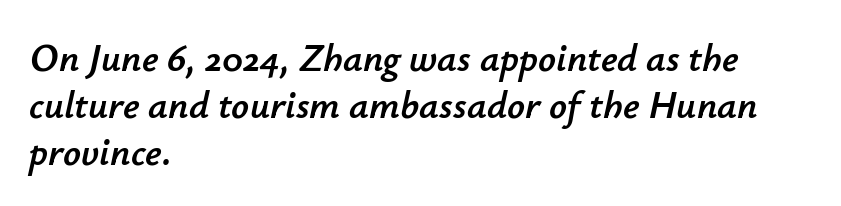
Q: Is the text italic (slanted)? A: Yes, it leans right by about 12 degrees.
Q: Is the text underlined? A: No.
Q: How is the paragraph aligned? A: Left-aligned.
Q: Is the spacing between letters normal or unusually wide? A: Normal.
Q: Width (condensed, normal, or wide)? A: Normal.
Q: Stroke contrast? A: Low.
Q: x-height? A: Small.
Q: Monospaced? A: No.
